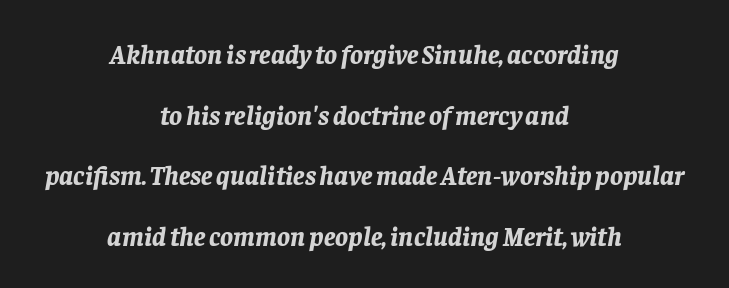
The image shows 27 px bold type, italic (leaning right); set centered, loose line spacing (2.25x), normal letter spacing, not underlined.
